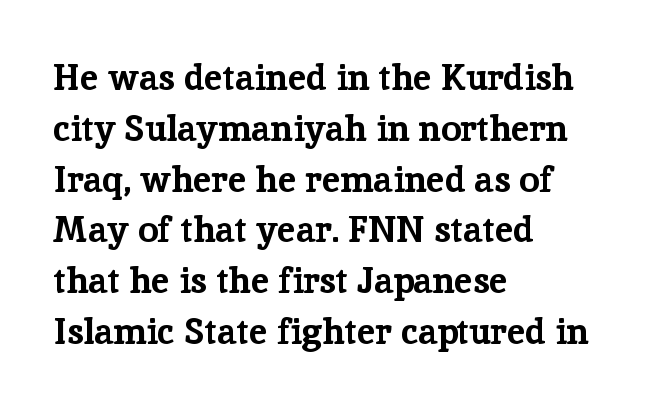
The image shows 36 px bold serif type, upright; set left-aligned, normal line spacing (1.41x), normal letter spacing, not underlined; low stroke contrast and a medium x-height.
